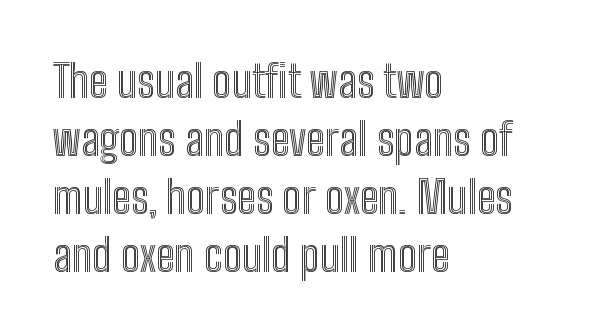
The image shows 45 px condensed type, upright; set left-aligned, normal line spacing (1.29x), normal letter spacing, not underlined; a medium x-height.
